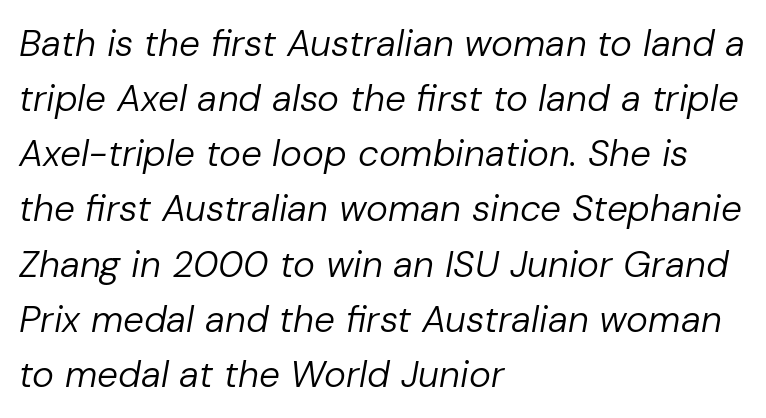
Letter spacing: default. The typography opts for an oblique posture over an upright one. Stems here are at most as thick as an everyday book face. Unmarked baselines from the first word to the last. Do the characters align in a grid? No, the font is proportional.
